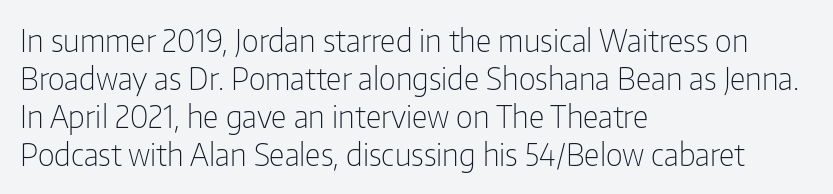
Look at the tracking — it's just the regular setting, nothing added. The paragraph shown leans on its left margin. Ascenders rise straight up at ninety degrees. Observe the absence of serifs on each vertical stroke in this sample.
